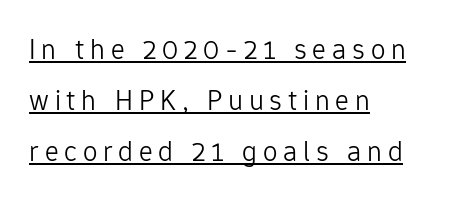
Q: Is the text bold? A: No.
Q: Is the text italic (slanted)? A: No, it is upright.
Q: Is the typeface a serif or a sans-serif typeface? A: Sans-serif.
Q: Is the text underlined? A: Yes.
Q: How is the paragraph aligned? A: Left-aligned.
Q: Is the spacing between letters normal or unusually wide? A: Unusually wide.
Q: Width (condensed, normal, or wide)? A: Normal.
Q: Stroke contrast? A: Low.
Q: x-height? A: Medium.
Q: Monospaced? A: No.
